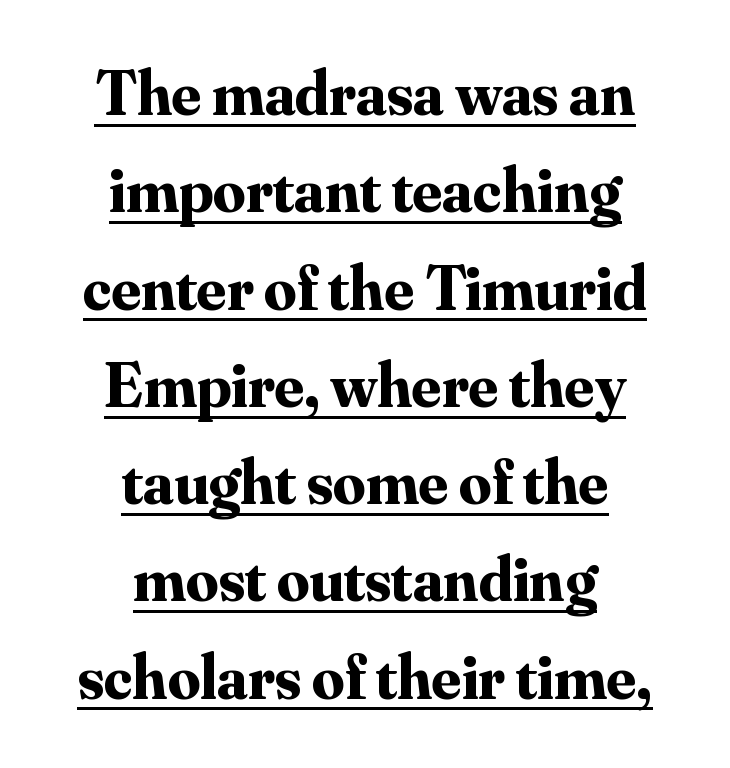
Students, note that the glyphs here touch the page at normal intervals. Vertical strokes here are truly vertical. A dark, heavy texture on the line: the type is bold. Here the designer chose a conventional face with non-uniform glyph widths. The string is rendered with underlining switched on.
